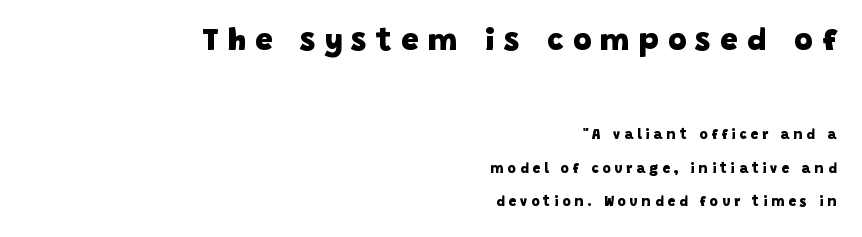
Q: Is the text bold? A: Yes.
Q: Is the typeface a serif or a sans-serif typeface? A: Sans-serif.
Q: Is the text underlined? A: No.
Q: How is the paragraph aligned? A: Right-aligned.
Q: Is the spacing between letters normal or unusually wide? A: Unusually wide.
Q: Is the spacing between lines tight, normal or loose? A: Loose.
Q: Which block of text is set in a larger size, the first (top) or the second (bottom)? A: The first (top) one.
Q: Width (condensed, normal, or wide)? A: Normal.
Q: Stroke contrast? A: Low.
Q: x-height? A: Large.
Q: Monospaced? A: No.
